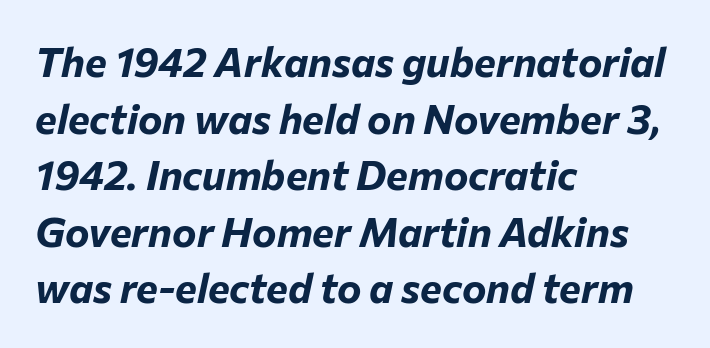
The rows are spaced the way most documents space them. Rule under the text: the space is simply empty. Compared with ordinary roman type, these characters are visibly tilted. Here the glyphs are tracked normally, forming tight word shapes. Alignment: flush left.
